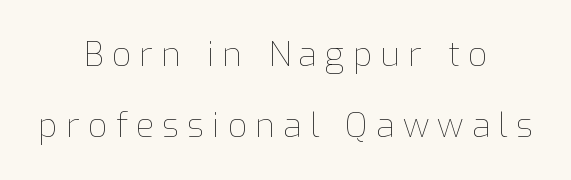
Q: Is the text bold? A: No.
Q: Is the text italic (slanted)? A: No, it is upright.
Q: Is the text underlined? A: No.
Q: How is the paragraph aligned? A: Centered.
Q: Is the spacing between letters normal or unusually wide? A: Unusually wide.
Q: Is the spacing between lines tight, normal or loose? A: Loose.
Q: Width (condensed, normal, or wide)? A: Normal.
Q: Stroke contrast? A: Low.
Q: x-height? A: Medium.
Q: Monospaced? A: No.
